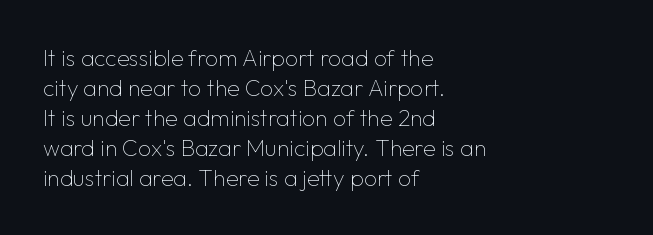
The image shows 23 px text type, upright; set left-aligned, normal line spacing (1.3x), normal letter spacing, not underlined.
